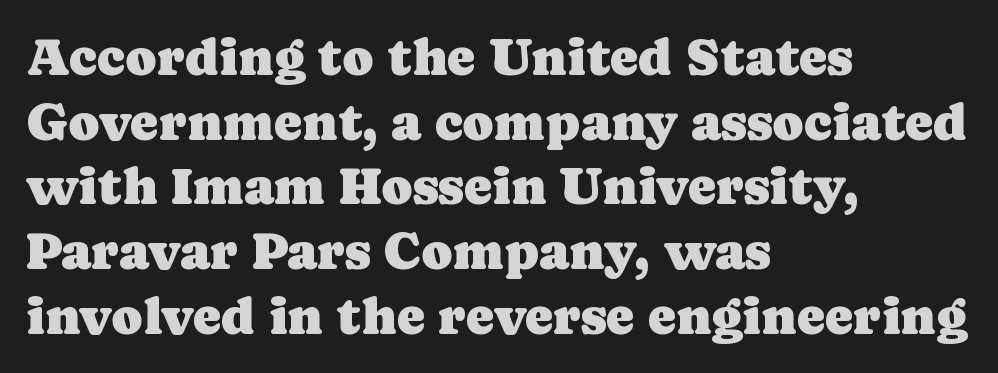
{"serif": "yes", "italic": "no", "width": "normal", "stroke_contrast": "low", "x_height": "medium", "monospaced": "no", "underline": "no", "align": "left", "line_spacing_ratio": 1.22, "letter_spacing": "normal", "letter_spacing_em": 0.0, "glyph_px": 53}
